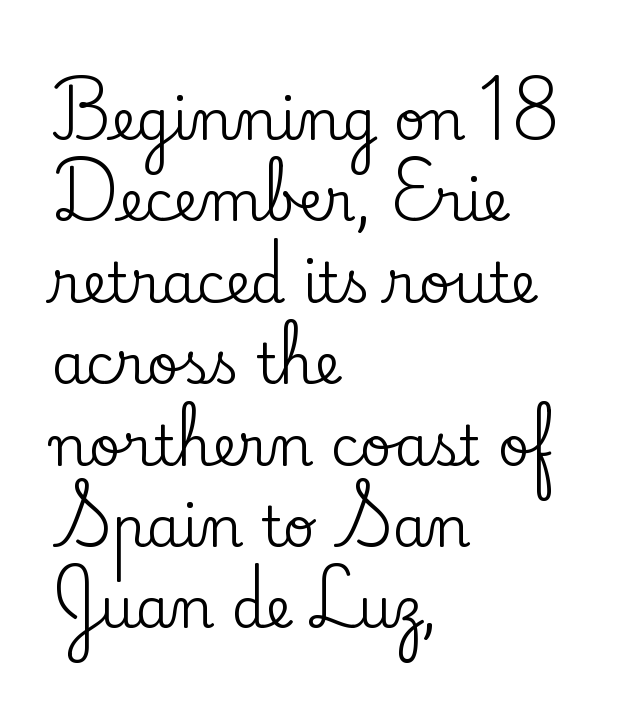
Notice how the stems are strictly vertical — no italics here. The compositor pushed each line to the left boundary. How are the letters spaced? Ordinarily, with no added tracking. This sample uses a serif face.
